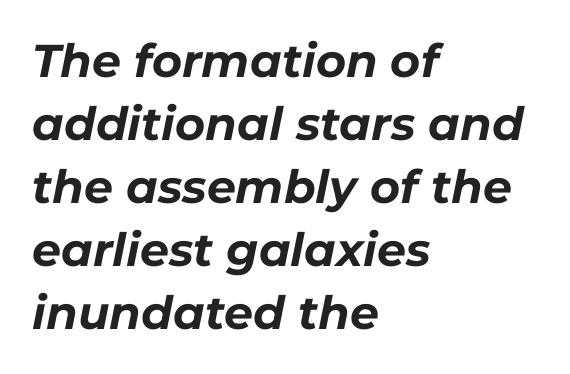
Q: Is the text bold? A: Yes.
Q: Is the text italic (slanted)? A: Yes, it leans right by about 11 degrees.
Q: Is the text underlined? A: No.
Q: How is the paragraph aligned? A: Left-aligned.
Q: Is the spacing between letters normal or unusually wide? A: Normal.
Q: Is the spacing between lines tight, normal or loose? A: Normal.
Q: Width (condensed, normal, or wide)? A: Normal.
Q: Stroke contrast? A: Low.
Q: x-height? A: Medium.
Q: Monospaced? A: No.
